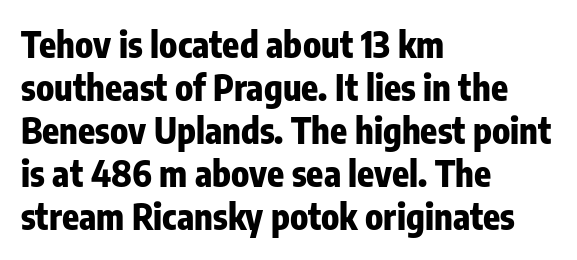
Q: Is the text bold? A: Yes.
Q: Is the text italic (slanted)? A: No, it is upright.
Q: Is the typeface a serif or a sans-serif typeface? A: Sans-serif.
Q: Is the text underlined? A: No.
Q: How is the paragraph aligned? A: Left-aligned.
Q: Is the spacing between letters normal or unusually wide? A: Normal.
Q: Width (condensed, normal, or wide)? A: Condensed.
Q: Stroke contrast? A: Low.
Q: x-height? A: Medium.
Q: Monospaced? A: No.
